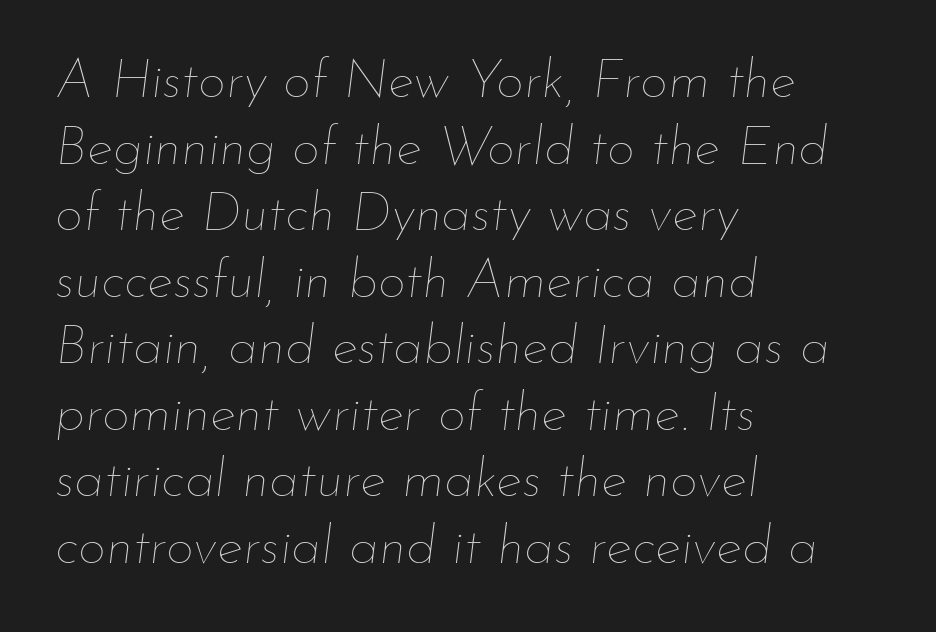
Honestly, there is no underline to notice here at all. Character widths vary here, with narrow letters taking less room than wide ones. The horizontal fit of the characters is conventional and even. Compared with a centered layout, this one pins lines to the left instead. The text carries the slant typical of an italic or oblique font. On a weight scale, this lands at 450 or below.
